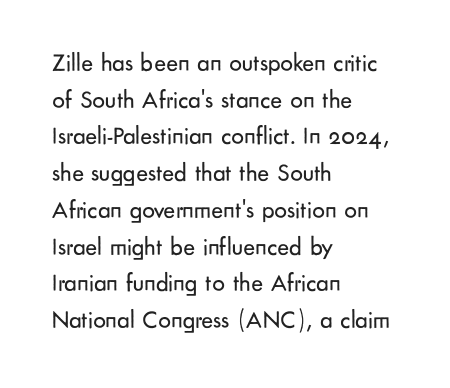
{"italic": "no", "bold": "no", "underline": "no", "align": "left", "line_spacing": "normal", "line_spacing_ratio": 1.47, "letter_spacing": "normal", "letter_spacing_em": 0.0, "glyph_px": 25}
